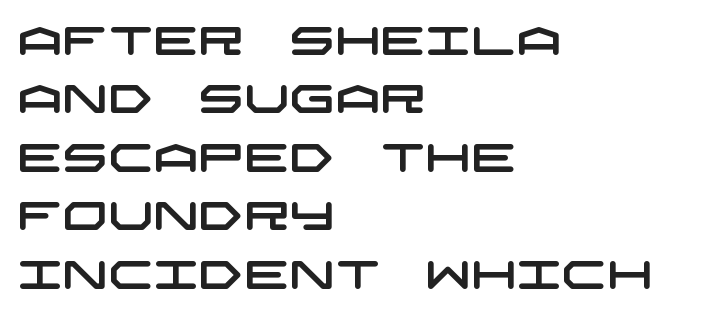
The horizontal fit of the characters is conventional and even. All the whitespace from short lines collects on the right. The space between consecutive lines is moderate. The text was rendered using a sans face with plain stroke endings. The glyphs are unaccompanied by any horizontal stroke below them.
